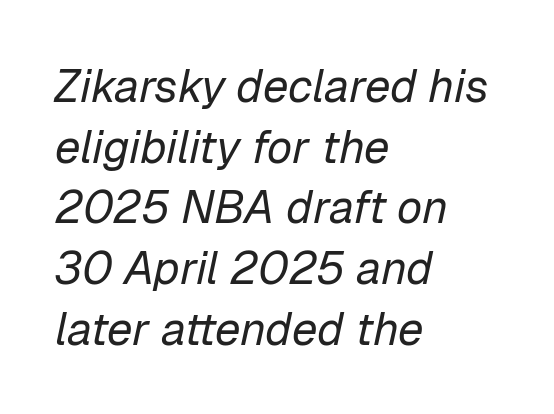
Q: Is the text bold? A: No.
Q: Is the text italic (slanted)? A: Yes, it leans right by about 12 degrees.
Q: Is the text underlined? A: No.
Q: How is the paragraph aligned? A: Left-aligned.
Q: Is the spacing between letters normal or unusually wide? A: Normal.
Q: Is the spacing between lines tight, normal or loose? A: Normal.
Q: Width (condensed, normal, or wide)? A: Normal.
Q: Stroke contrast? A: Low.
Q: x-height? A: Medium.
Q: Monospaced? A: No.
